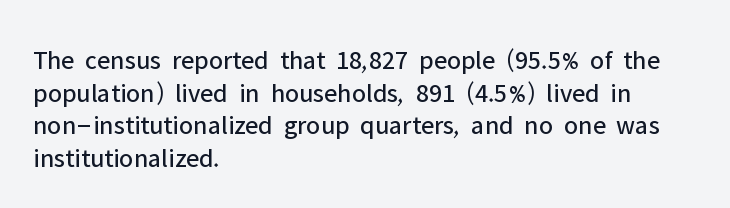
The image shows 27 px text type, upright; set left-aligned, line spacing 1.21x, normal letter spacing, not underlined.
